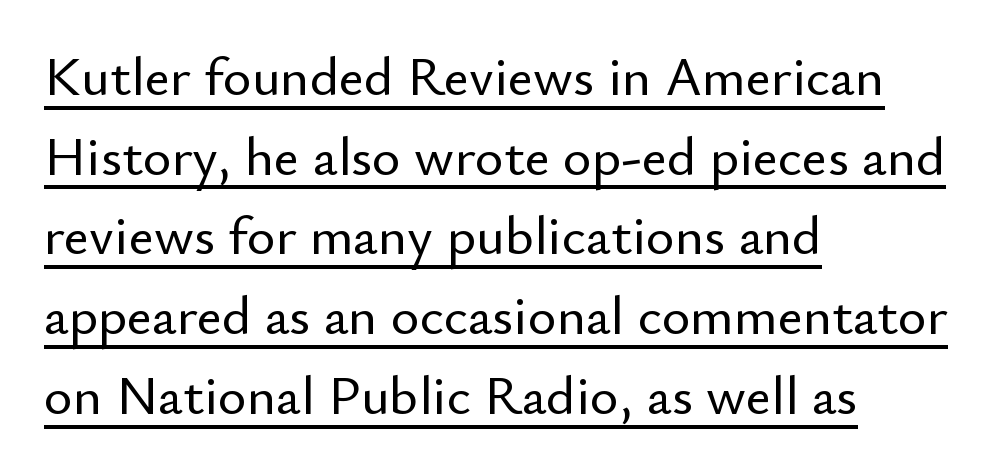
The image shows 55 px sans-serif type, upright; set left-aligned, normal line spacing (1.45x), normal letter spacing, underlined; low stroke contrast and a small x-height.
